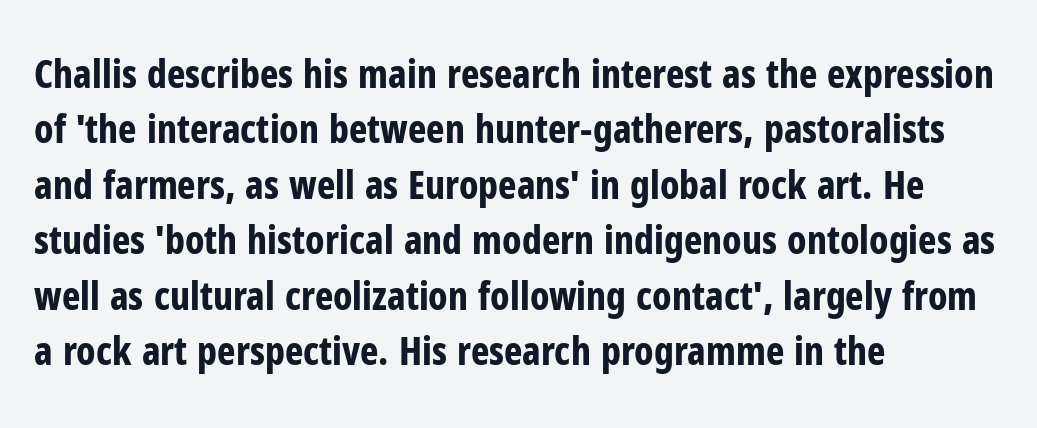
Q: Is the text bold? A: Yes.
Q: Is the text italic (slanted)? A: No, it is upright.
Q: Is the typeface a serif or a sans-serif typeface? A: Sans-serif.
Q: Is the text underlined? A: No.
Q: How is the paragraph aligned? A: Left-aligned.
Q: Is the spacing between letters normal or unusually wide? A: Normal.
Q: Is the spacing between lines tight, normal or loose? A: Normal.
Q: Width (condensed, normal, or wide)? A: Condensed.
Q: Stroke contrast? A: Low.
Q: x-height? A: Medium.
Q: Monospaced? A: No.
